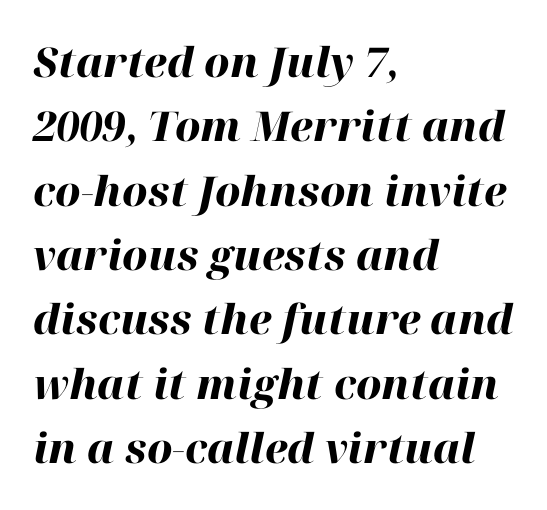
Q: Is the text bold? A: Yes.
Q: Is the text italic (slanted)? A: Yes, it leans right by about 12 degrees.
Q: Is the text underlined? A: No.
Q: How is the paragraph aligned? A: Left-aligned.
Q: Is the spacing between letters normal or unusually wide? A: Normal.
Q: Is the spacing between lines tight, normal or loose? A: Normal.
Q: Width (condensed, normal, or wide)? A: Normal.
Q: Stroke contrast? A: High.
Q: x-height? A: Medium.
Q: Monospaced? A: No.
